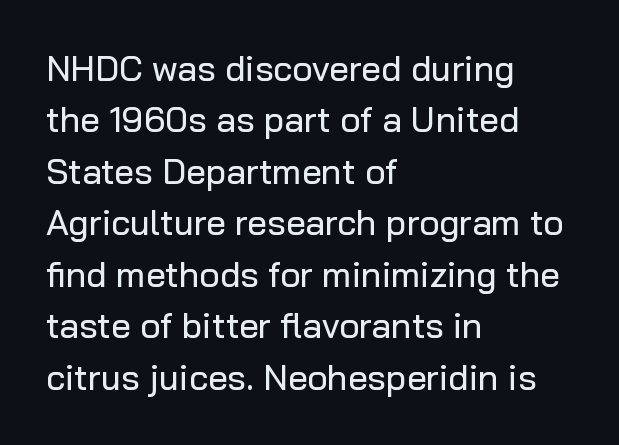
The image shows 35 px sans-serif type, upright; set left-aligned, normal line spacing (1.47x), normal letter spacing, not underlined; low stroke contrast and a medium x-height.
